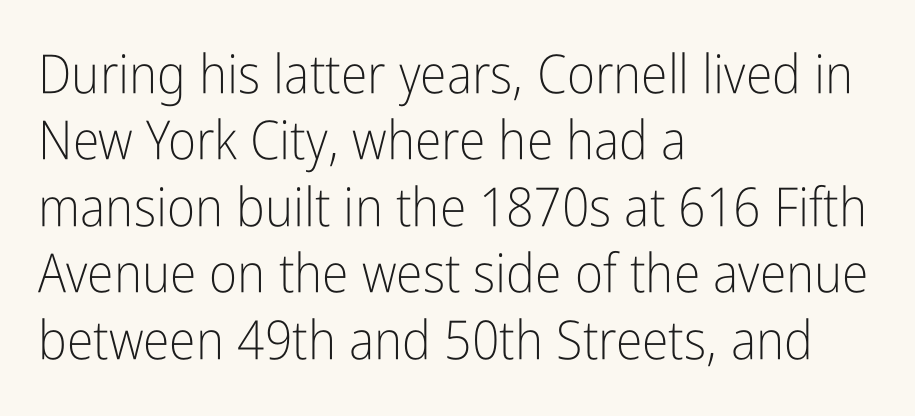
The image shows 54 px light, condensed sans-serif type, upright; set left-aligned, line spacing 1.23x, normal letter spacing, not underlined; low stroke contrast and a medium x-height.
